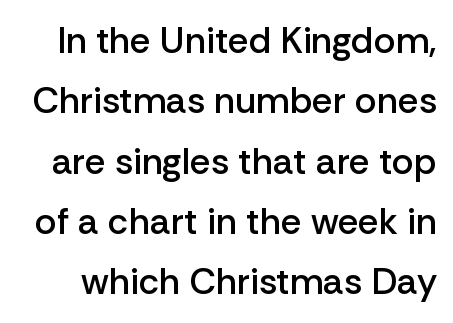
Do the characters align in a grid? No, the font is proportional. The letterforms sit shoulder to shoulder at normal distance. Serif or sans? Sans — the stroke terminals are bare. In terms of posture, this sample is upright.
